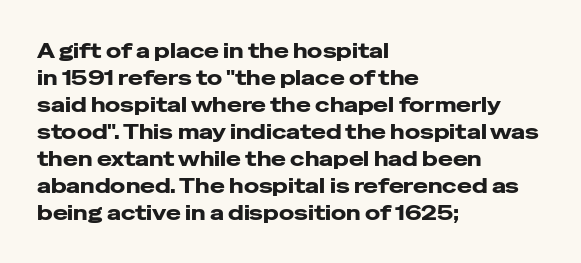
One-word summary of the alignment: left. The words here are not underlined. The passage shown stacks its lines at a standard gap. These lines were composed using upright roman letters.
